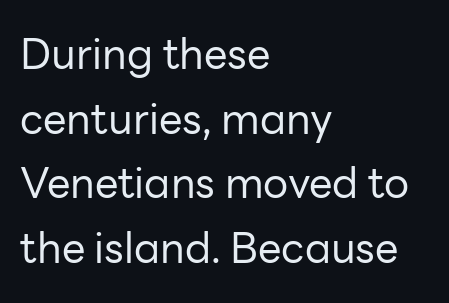
{"serif": "no", "italic": "no", "bold": "no", "weight": "regular", "width": "normal", "stroke_contrast": "low", "x_height": "medium", "monospaced": "no", "underline": "no", "align": "left", "line_spacing": "normal", "line_spacing_ratio": 1.54, "letter_spacing": "normal", "letter_spacing_em": 0.0, "glyph_px": 42}
